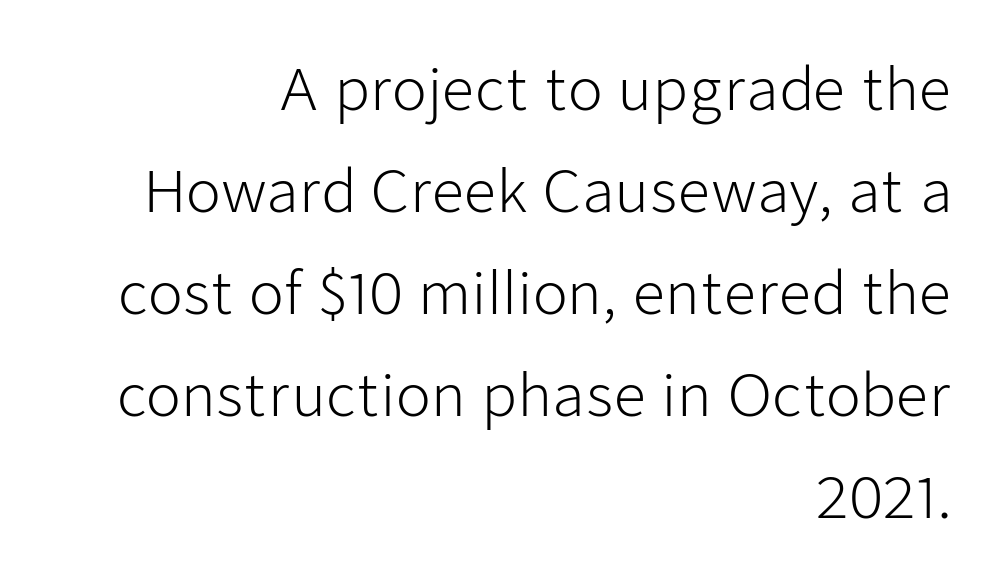
The image shows 57 px light sans-serif type, upright; set right-aligned, line spacing 1.79x, normal letter spacing, not underlined; low stroke contrast and a medium x-height.
